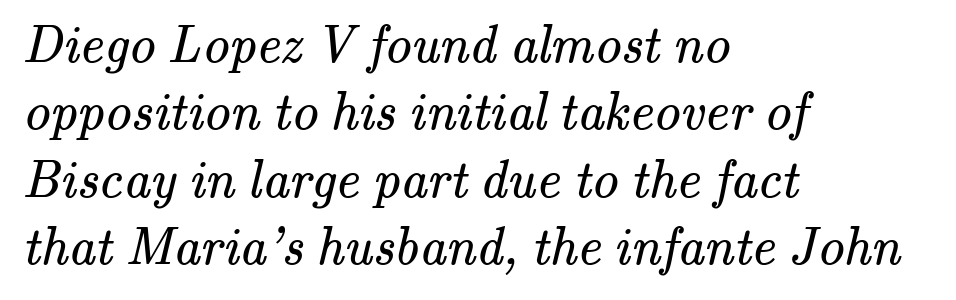
Q: Is the text bold? A: No.
Q: Is the typeface a serif or a sans-serif typeface? A: Serif.
Q: Is the text underlined? A: No.
Q: How is the paragraph aligned? A: Left-aligned.
Q: Is the spacing between letters normal or unusually wide? A: Normal.
Q: Is the spacing between lines tight, normal or loose? A: Normal.
Q: Width (condensed, normal, or wide)? A: Normal.
Q: Stroke contrast? A: Medium.
Q: x-height? A: Small.
Q: Monospaced? A: No.
